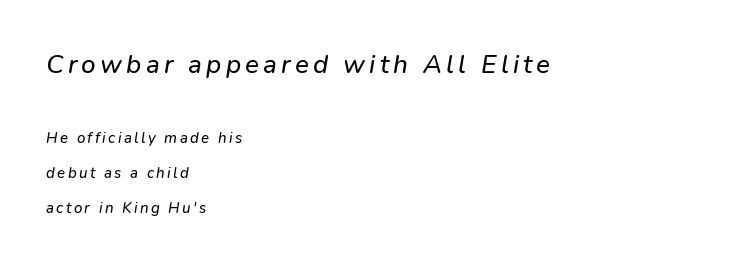
{"underline": "no", "align": "left", "line_spacing": "loose", "line_spacing_ratio": 2.32, "larger_block": "first", "size_ratio": 1.73, "glyph_px": 26}
